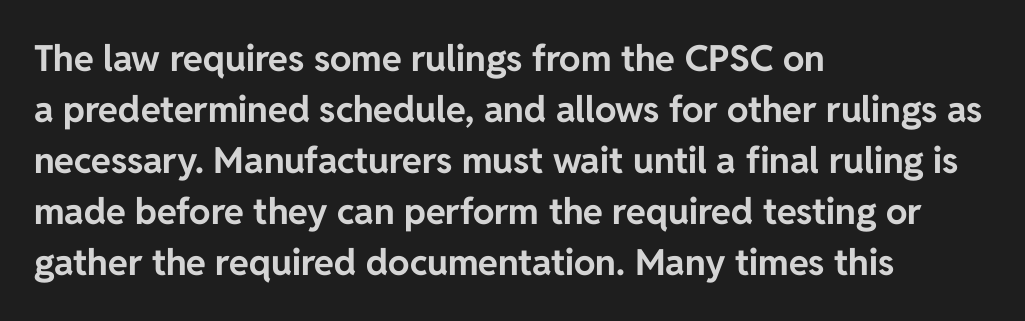
{"serif": "no", "italic": "no", "bold": "yes", "weight": "bold", "width": "normal", "stroke_contrast": "low", "x_height": "medium", "monospaced": "no", "underline": "no", "align": "left", "line_spacing": "normal", "line_spacing_ratio": 1.42, "letter_spacing": "normal", "letter_spacing_em": 0.0, "glyph_px": 36}
